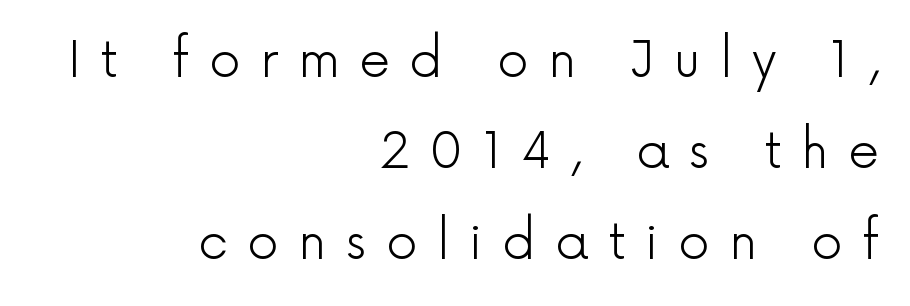
The typeface chosen for these lines omits serifs. Varying glyph widths throughout — classic text-font behaviour. Display-style spreading of the glyphs; the letterfit is very open. The area under the type is left untouched. No chunkiness to these letters — they're not bold.
